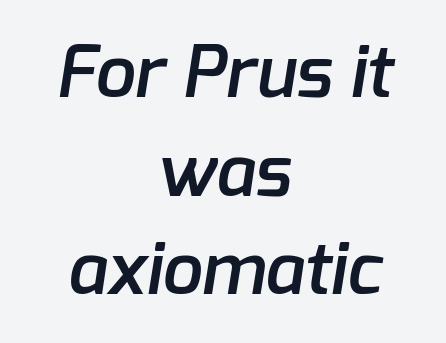
Honestly, there is no underline to notice here at all. Each letter's strokes conclude bluntly, with no projecting serifs. One glance says typical: line gaps are just what's usual. Set as a demibold, roughly 600 on the weight scale. Leftover space on each line is divided equally before and after the words.
